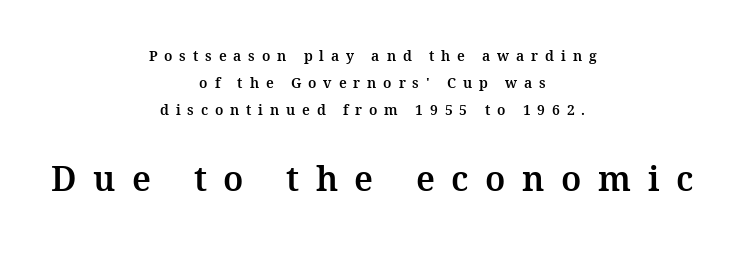
{"serif": "yes", "italic": "no", "width": "normal", "stroke_contrast": "medium", "x_height": "medium", "monospaced": "no", "underline": "no", "align": "center", "line_spacing": "loose", "line_spacing_ratio": 1.93, "letter_spacing": "wide", "letter_spacing_em": 0.49, "larger_block": "second", "size_ratio": 2.43, "glyph_px": 34}
